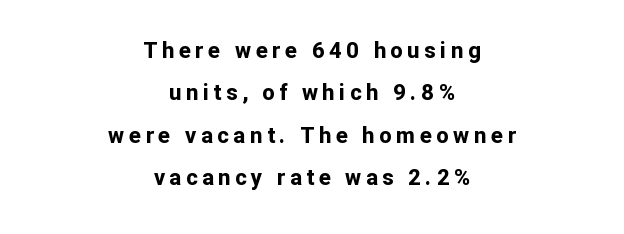
The image shows 22 px bold type, upright; set centered, loose line spacing (1.93x), unusually wide letter spacing (+0.21 em), not underlined.
